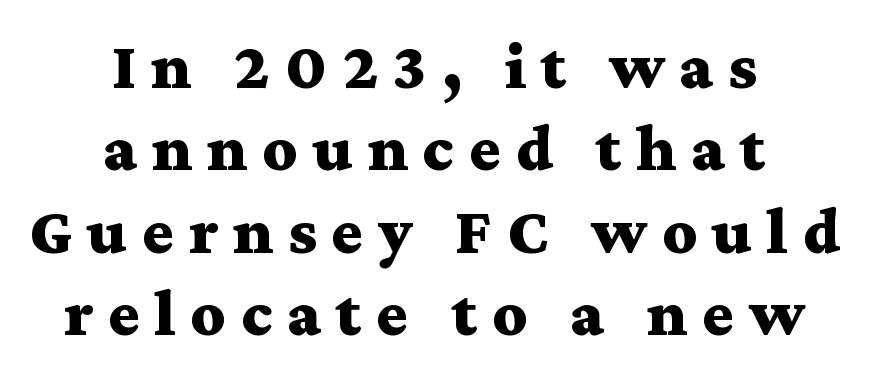
{"serif": "yes", "italic": "no", "bold": "yes", "weight": "bold", "width": "wide", "stroke_contrast": "medium", "x_height": "medium", "monospaced": "no", "underline": "no", "align": "center", "line_spacing_ratio": 1.23, "letter_spacing": "wide", "letter_spacing_em": 0.22, "glyph_px": 67}
